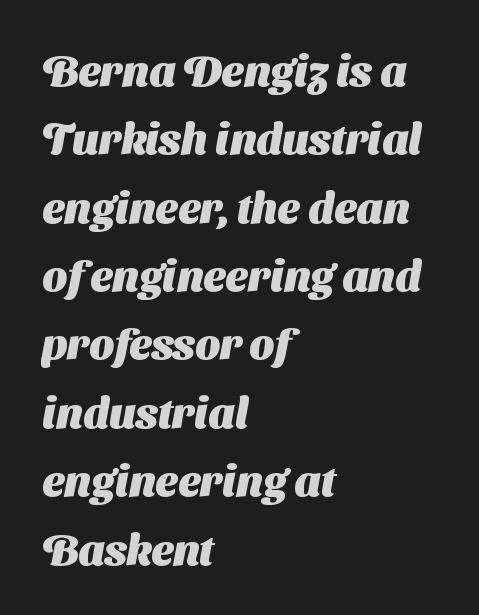
Q: Is the text bold? A: Yes.
Q: Is the typeface a serif or a sans-serif typeface? A: Sans-serif.
Q: Is the text underlined? A: No.
Q: How is the paragraph aligned? A: Left-aligned.
Q: Is the spacing between letters normal or unusually wide? A: Normal.
Q: Is the spacing between lines tight, normal or loose? A: Normal.
Q: Width (condensed, normal, or wide)? A: Normal.
Q: Stroke contrast? A: Medium.
Q: x-height? A: Medium.
Q: Monospaced? A: No.
